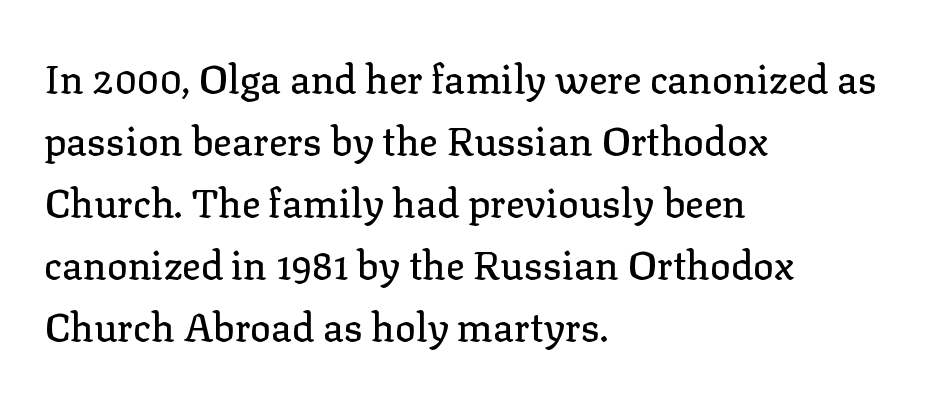
{"serif": "yes", "italic": "no", "width": "normal", "stroke_contrast": "low", "x_height": "medium", "monospaced": "no", "underline": "no", "align": "left", "line_spacing": "normal", "line_spacing_ratio": 1.59, "letter_spacing": "normal", "letter_spacing_em": 0.0, "glyph_px": 39}
